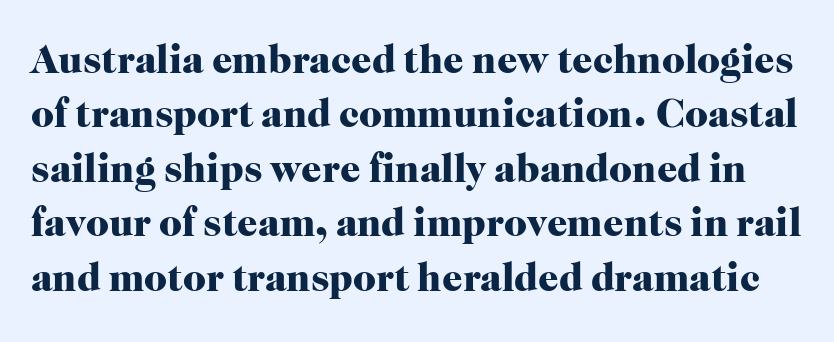
What stands out about the letter spacing? Nothing — it is the standard amount. Examine the stroke ends and you'll spot serifs. Do the characters align in a grid? No, the font is proportional. In terms of weight, the rendering is a true, heavy bold. Type without underlining.
